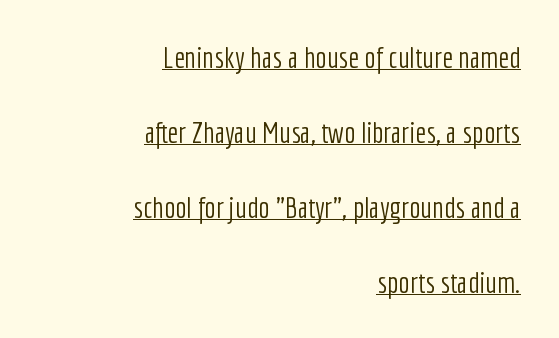
{"serif": "no", "italic": "no", "bold": "no", "weight": "light", "width": "condensed", "stroke_contrast": "low", "x_height": "medium", "monospaced": "no", "underline": "yes", "align": "right", "line_spacing": "loose", "line_spacing_ratio": 2.5, "letter_spacing": "normal", "letter_spacing_em": 0.0, "glyph_px": 30}
